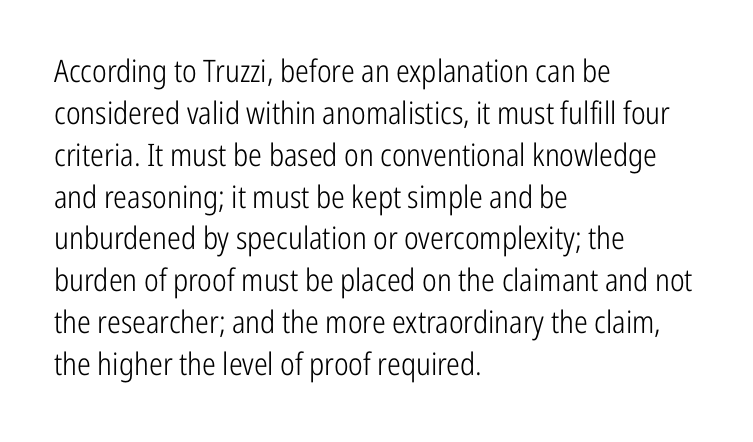
{"serif": "no", "italic": "no", "bold": "no", "weight": "light", "width": "condensed", "stroke_contrast": "low", "x_height": "medium", "monospaced": "no", "underline": "no", "align": "left", "line_spacing": "normal", "line_spacing_ratio": 1.35, "letter_spacing": "normal", "letter_spacing_em": 0.0, "glyph_px": 31}
